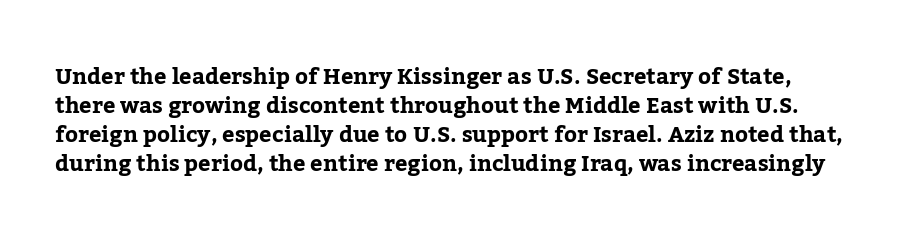
Q: Is the text italic (slanted)? A: No, it is upright.
Q: Is the text underlined? A: No.
Q: Is the spacing between letters normal or unusually wide? A: Normal.
Q: Is the spacing between lines tight, normal or loose? A: Normal.
